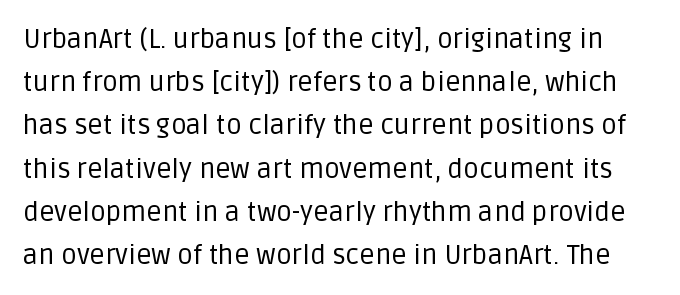
Style check: upright. Is the stroke heavy? The answer is a plain regular-or-lighter. Rule under the text: the space is simply empty. The line-height multiplier appears to be the usual default. Observe the ordinary spacing: letters are neighbours, not strangers.
